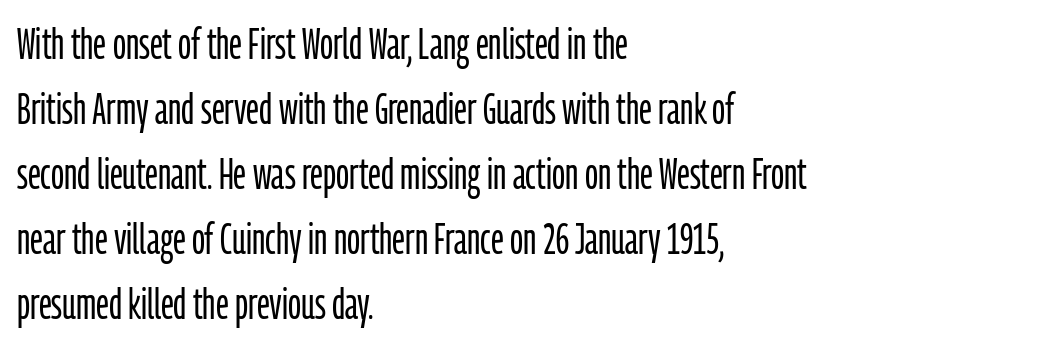
The font family rendered here belongs to the sans-serif group. Spacing verdict: proportional, widths tailored to each character. These glyphs show unthickened strokes, regular width or finer. The foot of each line stays bare and open. Posture: straight, roman, zero tilt.
